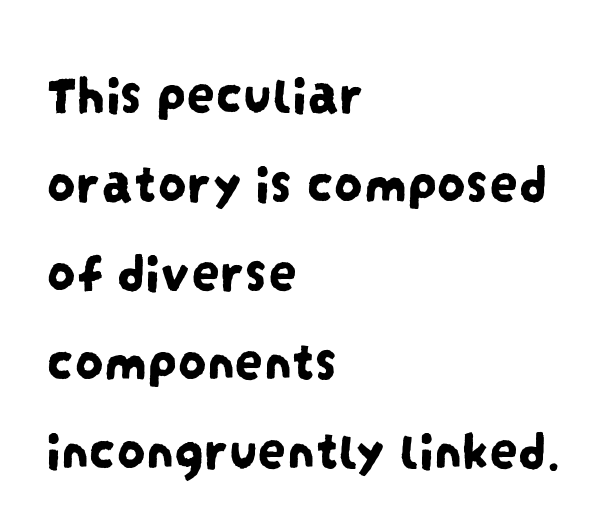
Where is the straight margin? On the left. Standard letterfit; no display-style spreading of the glyphs. Regarding serifs, this sample does without them. This sample has the flowing, uneven cadence of proportional lettering.
